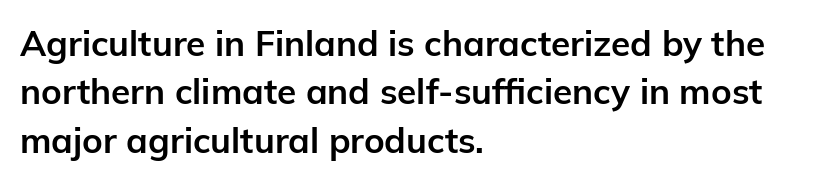
Every letter is thick-stroked: bold, no question. Quick note: underline off. The horizontal fit of the characters is conventional and even. This is the regular roman posture of the typeface. Leftover space on each line is placed entirely after the last word.
